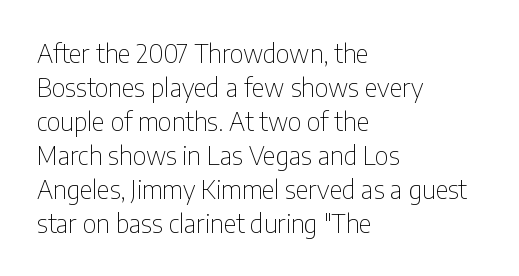
Q: Is the text bold? A: No.
Q: Is the text italic (slanted)? A: No, it is upright.
Q: Is the text underlined? A: No.
Q: How is the paragraph aligned? A: Left-aligned.
Q: Is the spacing between letters normal or unusually wide? A: Normal.
Q: Is the spacing between lines tight, normal or loose? A: Normal.
